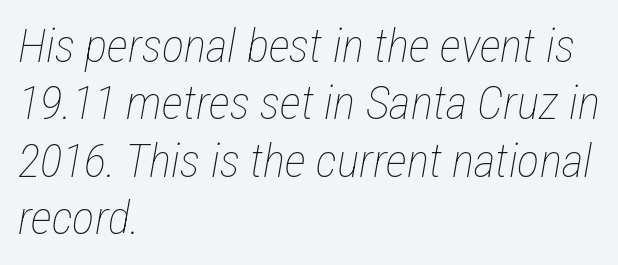
{"italic": "yes", "lean": "right", "slant_degrees": 12, "bold": "no", "weight": "thin", "width": "condensed", "stroke_contrast": "low", "x_height": "medium", "monospaced": "no", "underline": "no", "align": "left", "line_spacing_ratio": 1.22, "letter_spacing": "normal", "letter_spacing_em": 0.0, "glyph_px": 47}
